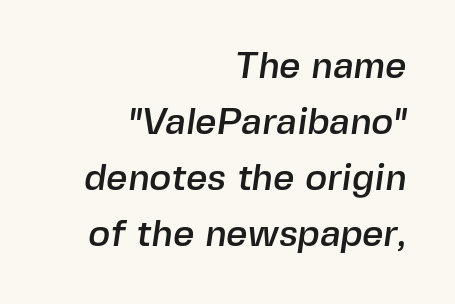
Q: Is the typeface a serif or a sans-serif typeface? A: Sans-serif.
Q: Is the text underlined? A: No.
Q: How is the paragraph aligned? A: Right-aligned.
Q: Is the spacing between letters normal or unusually wide? A: Normal.
Q: Is the spacing between lines tight, normal or loose? A: Normal.
Q: Width (condensed, normal, or wide)? A: Normal.
Q: x-height? A: Medium.
Q: Monospaced? A: No.
